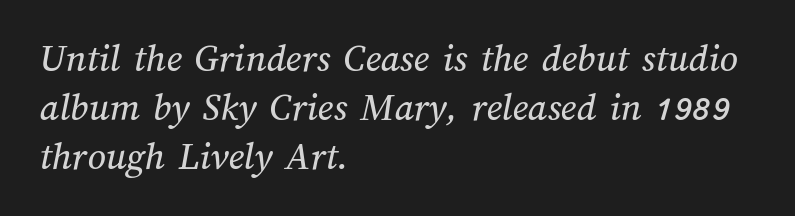
{"width": "normal", "stroke_contrast": "medium", "x_height": "medium", "monospaced": "no", "underline": "no", "align": "left", "line_spacing_ratio": 1.22, "letter_spacing": "normal", "letter_spacing_em": 0.0, "glyph_px": 40}
